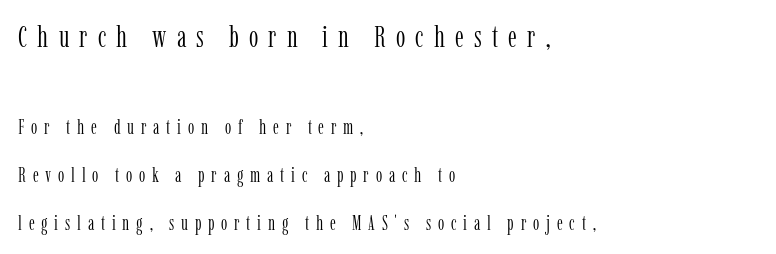
The image shows 30 px light, condensed serif type, upright; set left-aligned, loose line spacing (2.42x), unusually wide letter spacing (+0.34 em), not underlined; the first (top) block is 1.5x larger; low stroke contrast and a medium x-height.
